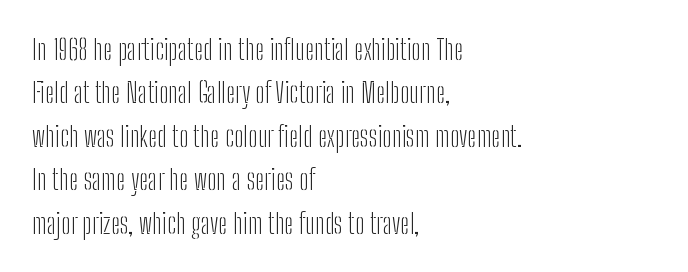
{"serif": "no", "italic": "no", "bold": "no", "weight": "light", "width": "condensed", "stroke_contrast": "low", "x_height": "medium", "monospaced": "no", "underline": "no", "align": "left", "line_spacing": "normal", "line_spacing_ratio": 1.55, "letter_spacing": "normal", "letter_spacing_em": 0.0, "glyph_px": 28}
